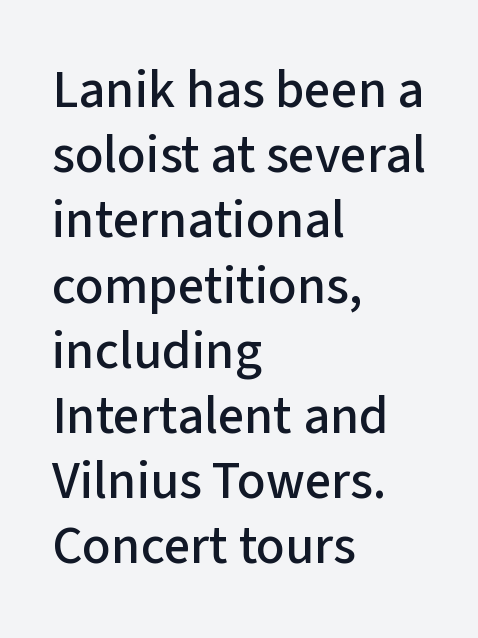
{"serif": "no", "italic": "no", "width": "normal", "stroke_contrast": "low", "x_height": "medium", "monospaced": "no", "underline": "no", "align": "left", "line_spacing_ratio": 1.23, "letter_spacing": "normal", "letter_spacing_em": 0.0, "glyph_px": 53}
